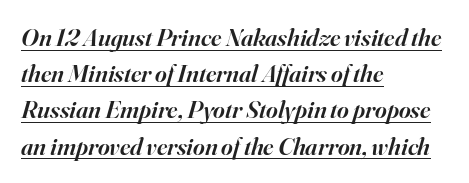
The image shows 25 px text type, italic (leaning right); set left-aligned, normal line spacing (1.45x), normal letter spacing, underlined.
